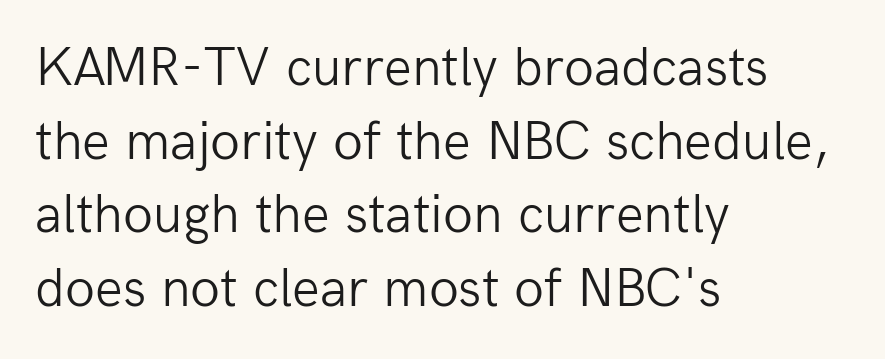
{"serif": "no", "italic": "no", "bold": "no", "weight": "light", "width": "normal", "stroke_contrast": "low", "x_height": "medium", "monospaced": "no", "underline": "no", "align": "left", "line_spacing": "normal", "line_spacing_ratio": 1.34, "letter_spacing": "normal", "letter_spacing_em": 0.0, "glyph_px": 55}
